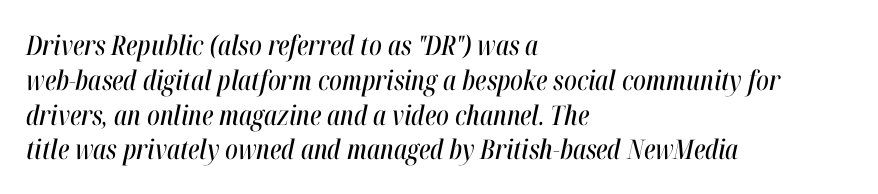
The face used here has a pronounced slope to its letters. This rendering features lettering with no underline. A typesetter would call this zero additional tracking. Teacher's note: observe the even left margin — that is flush-left alignment. Regarding leading, the lines here are spaced in the standard way.
